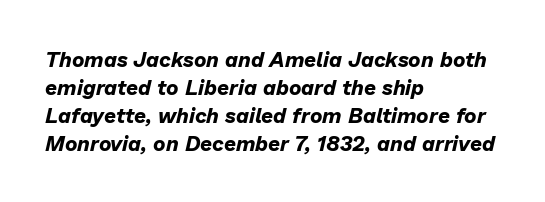
{"italic": "yes", "lean": "right", "slant_degrees": 13, "bold": "yes", "underline": "no", "align": "left", "line_spacing": "normal", "line_spacing_ratio": 1.34, "letter_spacing": "normal", "letter_spacing_em": 0.0, "glyph_px": 21}
